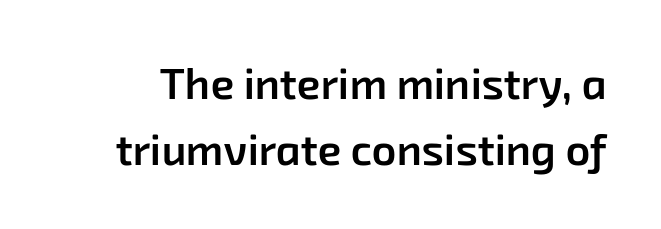
{"serif": "no", "bold": "semi", "weight": "semibold", "width": "normal", "stroke_contrast": "low", "x_height": "medium", "monospaced": "no", "underline": "no", "line_spacing": "normal", "line_spacing_ratio": 1.53, "letter_spacing": "normal", "letter_spacing_em": 0.0, "glyph_px": 43}
